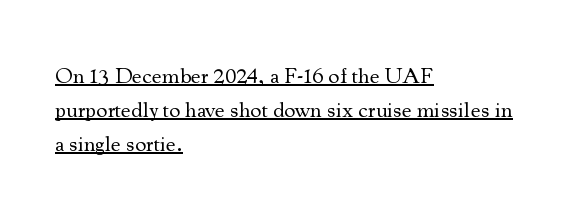
The gaps between neighbouring characters are ordinary and unremarkable. What's the leading like? Ordinary, nothing unusual. If you drew a ruler down the left edge, every line would touch it. The typography opts for an upright posture over an oblique one.
